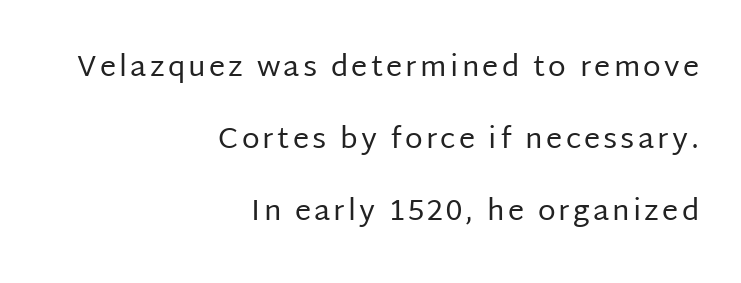
Decoration check: the copy has no underline. Line spacing here is loose. Every stem runs plumb, perpendicular to the baseline. The weight tops out at a normal text grade. Line endings align vertically; line beginnings do not. Are there feet on the stems? There aren't — it's a sans.
